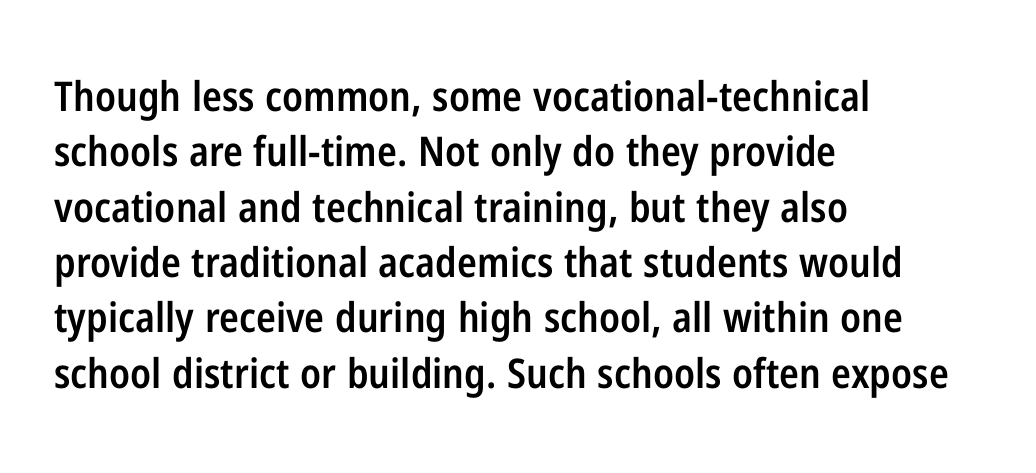
Q: Is the text bold? A: Semi-bold.
Q: Is the text italic (slanted)? A: No, it is upright.
Q: Is the typeface a serif or a sans-serif typeface? A: Sans-serif.
Q: Is the text underlined? A: No.
Q: How is the paragraph aligned? A: Left-aligned.
Q: Is the spacing between letters normal or unusually wide? A: Normal.
Q: Is the spacing between lines tight, normal or loose? A: Normal.
Q: Width (condensed, normal, or wide)? A: Condensed.
Q: Stroke contrast? A: Low.
Q: x-height? A: Medium.
Q: Monospaced? A: No.
